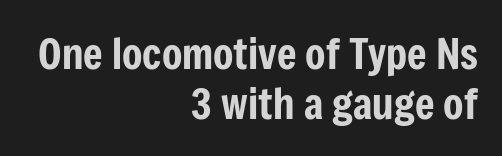
The image shows 42 px condensed sans-serif type, upright; set right-aligned, line spacing 1.2x, normal letter spacing, not underlined; low stroke contrast and a medium x-height.
